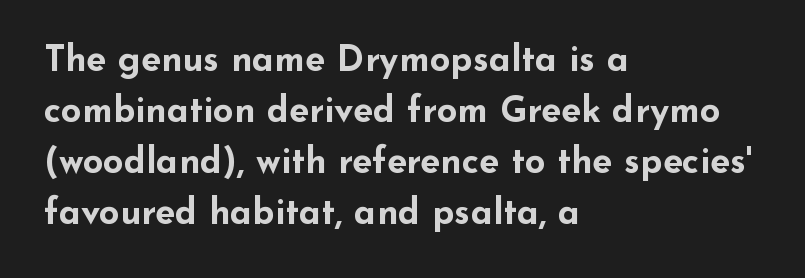
Q: Is the text bold? A: Yes.
Q: Is the text italic (slanted)? A: No, it is upright.
Q: Is the typeface a serif or a sans-serif typeface? A: Sans-serif.
Q: Is the text underlined? A: No.
Q: How is the paragraph aligned? A: Left-aligned.
Q: Is the spacing between letters normal or unusually wide? A: Normal.
Q: Is the spacing between lines tight, normal or loose? A: Normal.
Q: Width (condensed, normal, or wide)? A: Wide.
Q: Stroke contrast? A: Low.
Q: x-height? A: Small.
Q: Monospaced? A: No.
